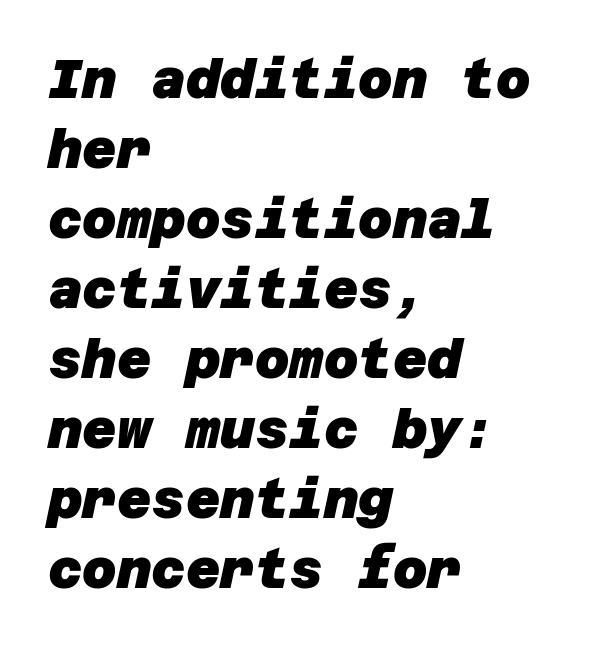
The image shows 53 px heavy sans-serif type; set left-aligned, normal line spacing (1.32x), normal letter spacing, not underlined; low stroke contrast and a large x-height.
